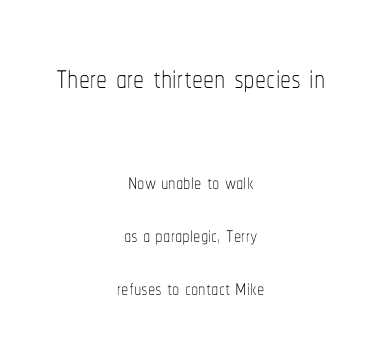
Spacing between characters is what you'd get straight out of the box. Italic? Not at all — the glyphs are vertical. Top chunk: large. Bottom chunk: small. Nothing heavy about these letters — not bold at all. The rendering uses natural spacing where letterforms have individual widths. Clear beneath every line of the passage.
